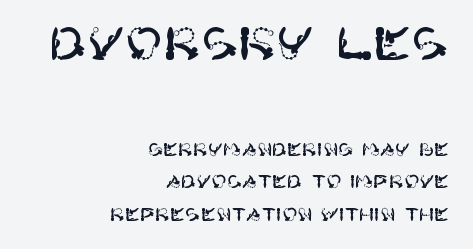
The image shows 45 px sans-serif type, upright; set right-aligned, line spacing 1.8x, normal letter spacing, not underlined; the first (top) block is 2.5x larger; high stroke contrast and a large x-height.
